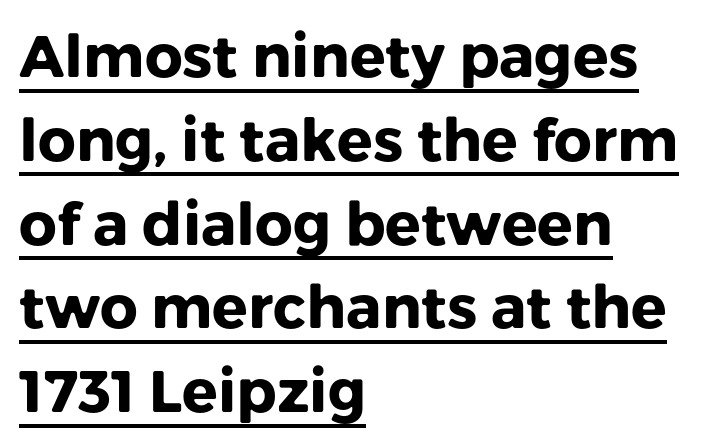
In terms of posture, this sample is upright. The letters advance in unequal steps, a hallmark of proportional type. You can tell from the bare stems that sans-serif type was used. Compared with undecorated copy, this sample adds a rule below the words.
